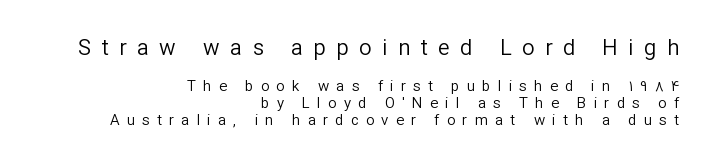
{"italic": "no", "bold": "no", "underline": "no", "align": "right", "line_spacing": "tight", "line_spacing_ratio": 1.15, "letter_spacing": "wide", "letter_spacing_em": 0.48, "larger_block": "first", "size_ratio": 1.47, "glyph_px": 22}
